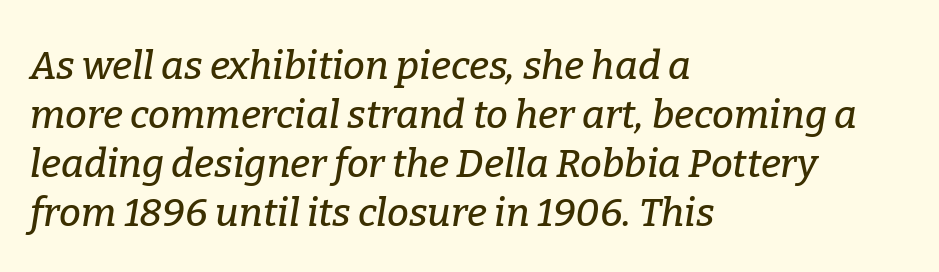
{"serif": "yes", "italic": "yes", "lean": "right", "slant_degrees": 9, "width": "normal", "stroke_contrast": "low", "x_height": "medium", "monospaced": "no", "underline": "no", "align": "left", "line_spacing": "normal", "line_spacing_ratio": 1.26, "letter_spacing": "normal", "letter_spacing_em": 0.0, "glyph_px": 39}
